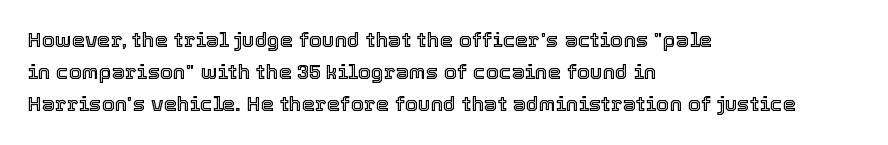
{"italic": "no", "underline": "no", "align": "left", "line_spacing": "normal", "line_spacing_ratio": 1.53, "letter_spacing": "normal", "letter_spacing_em": 0.0, "glyph_px": 21}
